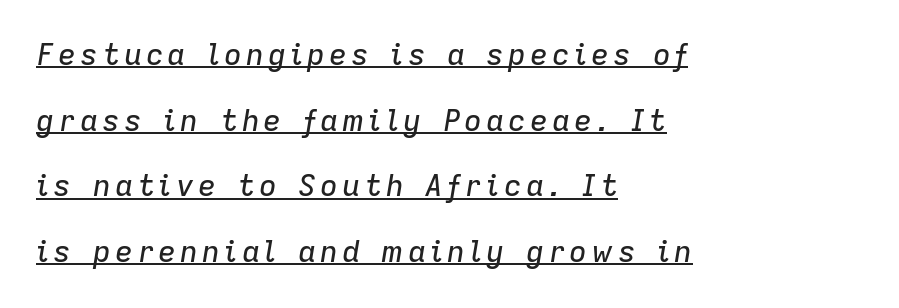
The image shows 30 px text type, italic (leaning right); set left-aligned, loose line spacing (2.19x), underlined; low stroke contrast and a medium x-height.
